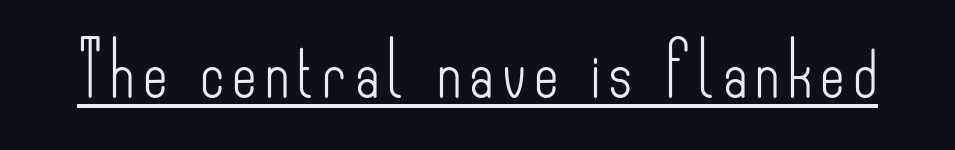
This sample has the flowing, uneven cadence of proportional lettering. Notice how the stems are strictly vertical — no italics here. The passage shown is not bold in any degree. Underlining? Definitely there.
